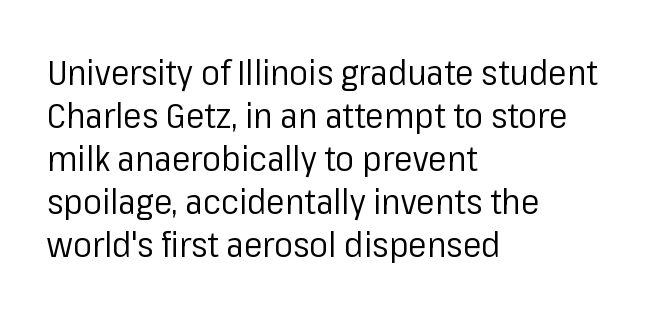
Q: Is the text bold? A: No.
Q: Is the text italic (slanted)? A: No, it is upright.
Q: Is the typeface a serif or a sans-serif typeface? A: Sans-serif.
Q: Is the text underlined? A: No.
Q: How is the paragraph aligned? A: Left-aligned.
Q: Is the spacing between letters normal or unusually wide? A: Normal.
Q: Width (condensed, normal, or wide)? A: Normal.
Q: Stroke contrast? A: Low.
Q: x-height? A: Medium.
Q: Monospaced? A: No.
